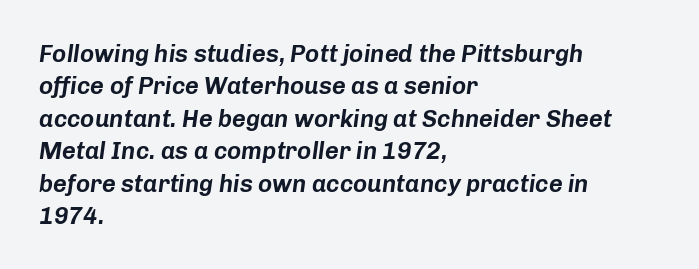
A classic flush-left, rag-right setting is used for this passage. Line spacing here is normal. Between one letter and the next there's only the usual sliver of space. Italic: yes, the glyphs are oblique.
